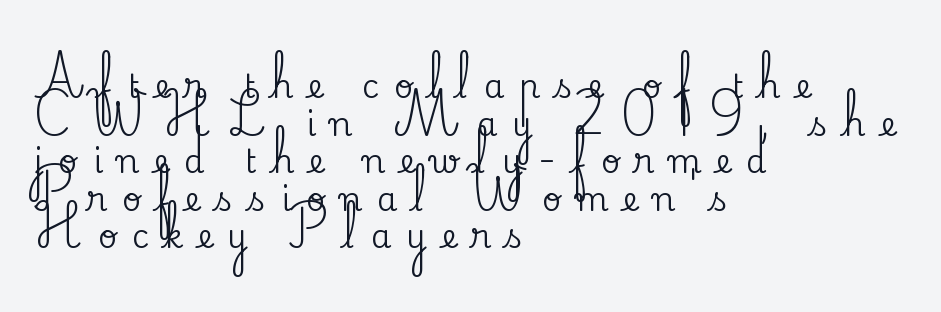
{"serif": "yes", "italic": "no", "width": "normal", "stroke_contrast": "medium", "x_height": "small", "monospaced": "no", "underline": "no", "align": "left", "line_spacing": "tight", "line_spacing_ratio": 1.14, "letter_spacing": "wide", "letter_spacing_em": 0.45, "glyph_px": 33}
